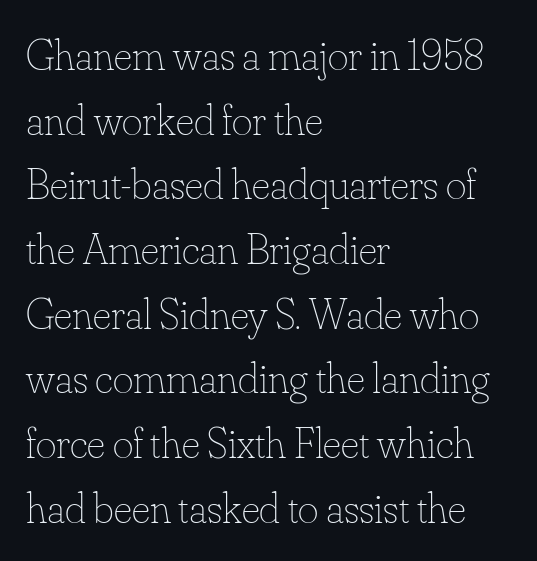
{"italic": "no", "bold": "no", "weight": "thin", "width": "normal", "stroke_contrast": "low", "x_height": "small", "monospaced": "no", "underline": "no", "align": "left", "line_spacing": "normal", "line_spacing_ratio": 1.47, "letter_spacing": "normal", "letter_spacing_em": 0.0, "glyph_px": 44}
